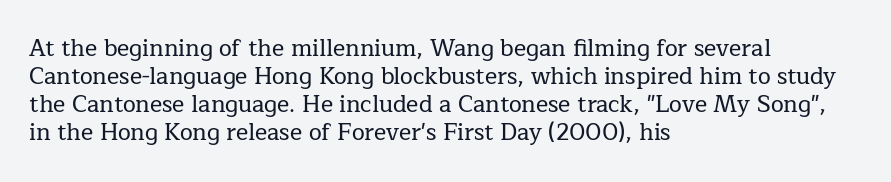
Q: Is the text italic (slanted)? A: No, it is upright.
Q: Is the text underlined? A: No.
Q: How is the paragraph aligned? A: Left-aligned.
Q: Is the spacing between letters normal or unusually wide? A: Normal.
